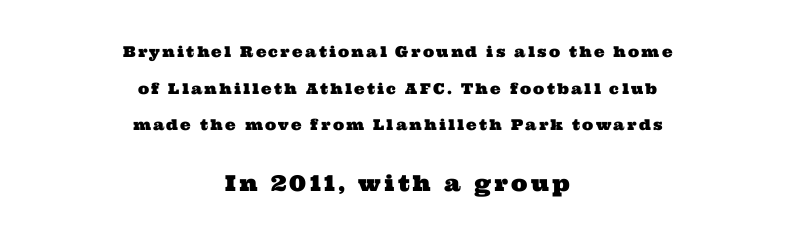
{"underline": "no", "align": "center", "line_spacing": "loose", "line_spacing_ratio": 2.44, "larger_block": "second", "size_ratio": 1.47, "glyph_px": 22}
